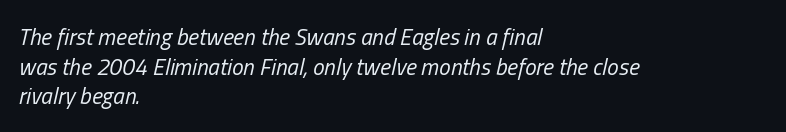
Q: Is the text bold? A: No.
Q: Is the text italic (slanted)? A: Yes, it leans right by about 13 degrees.
Q: Is the text underlined? A: No.
Q: How is the paragraph aligned? A: Left-aligned.
Q: Is the spacing between letters normal or unusually wide? A: Normal.
Q: Is the spacing between lines tight, normal or loose? A: Normal.
